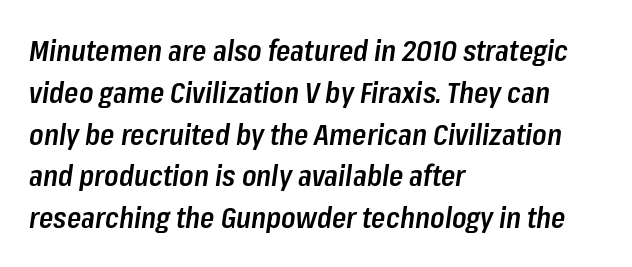
{"italic": "yes", "lean": "right", "slant_degrees": 8, "bold": "semi", "weight": "semibold", "width": "condensed", "stroke_contrast": "low", "x_height": "medium", "monospaced": "no", "underline": "no", "align": "left", "line_spacing": "normal", "line_spacing_ratio": 1.44, "letter_spacing": "normal", "letter_spacing_em": 0.0, "glyph_px": 29}
